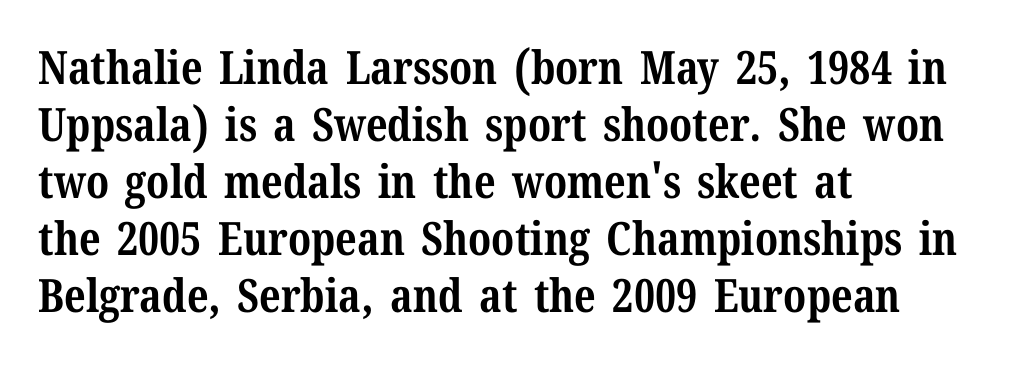
{"serif": "yes", "italic": "no", "bold": "yes", "weight": "bold", "width": "normal", "stroke_contrast": "medium", "x_height": "medium", "monospaced": "no", "underline": "no", "align": "left", "line_spacing_ratio": 1.24, "letter_spacing": "normal", "letter_spacing_em": 0.0, "glyph_px": 46}
